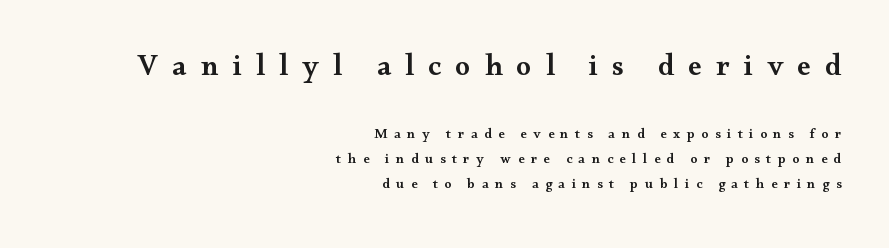
The image shows 30 px semibold, wide serif type, upright; set right-aligned, line spacing 1.78x, unusually wide letter spacing (+0.47 em), not underlined; the first (top) block is 2.14x larger; medium stroke contrast and a small x-height.
